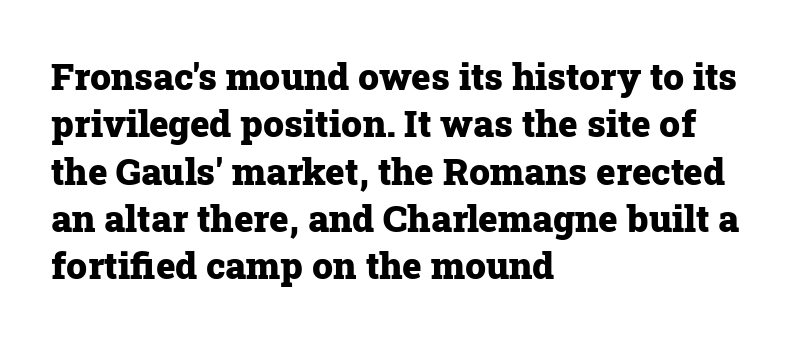
{"serif": "yes", "italic": "no", "bold": "yes", "weight": "heavy", "width": "normal", "stroke_contrast": "low", "x_height": "medium", "monospaced": "no", "underline": "no", "align": "left", "line_spacing": "normal", "line_spacing_ratio": 1.28, "letter_spacing": "normal", "letter_spacing_em": 0.0, "glyph_px": 37}
